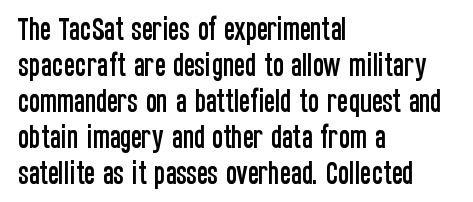
Q: Is the text italic (slanted)? A: No, it is upright.
Q: Is the text underlined? A: No.
Q: How is the paragraph aligned? A: Left-aligned.
Q: Is the spacing between letters normal or unusually wide? A: Normal.
Q: Is the spacing between lines tight, normal or loose? A: Normal.
